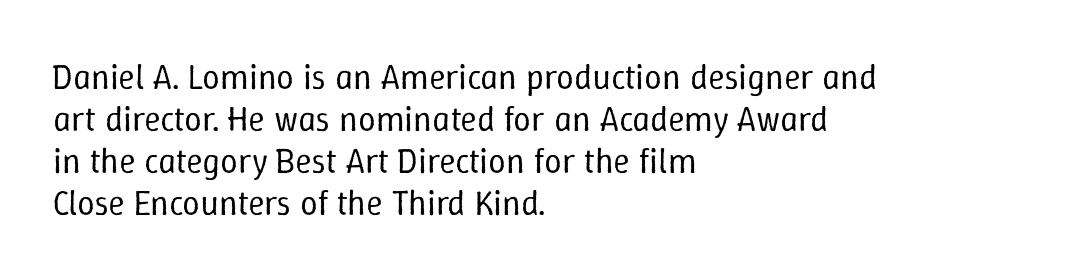
The image shows 35 px regular-weight type, upright; set left-aligned, line spacing 1.2x, normal letter spacing, not underlined; low stroke contrast and a medium x-height.
